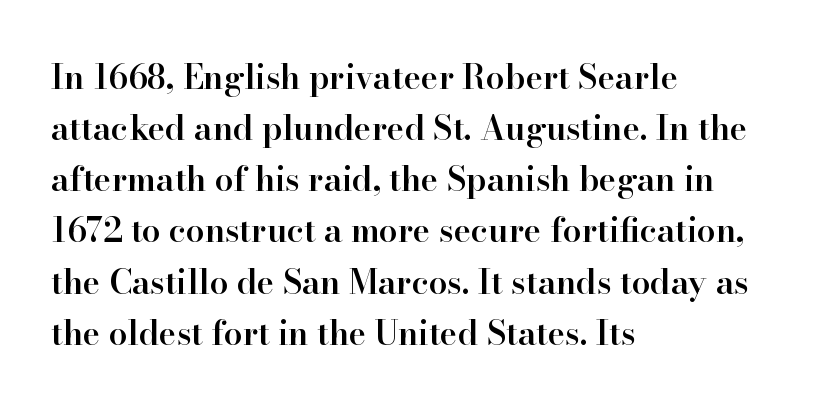
It's the straight-up-and-down kind of type. The letters carry serifs — small finishing strokes at the ends of their stems. Look at the tracking — it's just the regular setting, nothing added. Note the varied advance widths — an 'i' is clearly narrower than an 'm'. Descenders are the only things crossing below the line.
